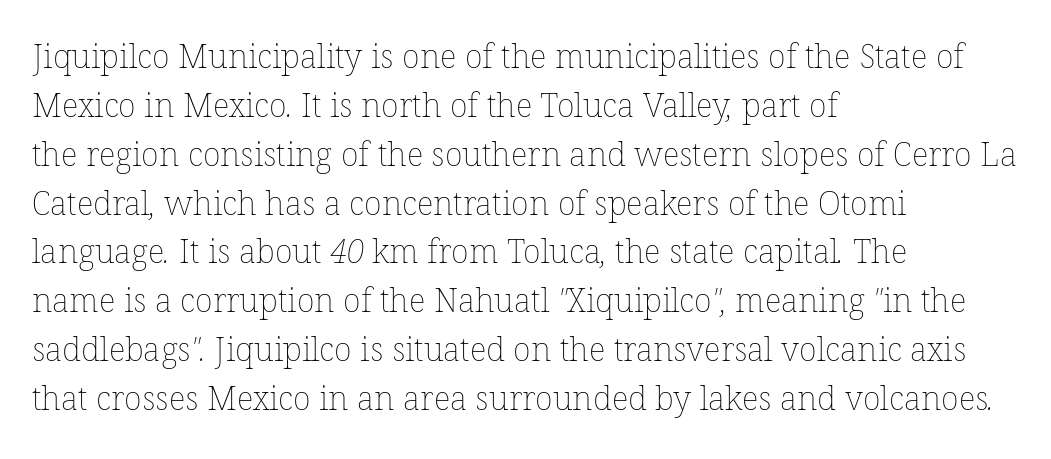
Q: Is the text bold? A: No.
Q: Is the text underlined? A: No.
Q: How is the paragraph aligned? A: Left-aligned.
Q: Is the spacing between letters normal or unusually wide? A: Normal.
Q: Is the spacing between lines tight, normal or loose? A: Normal.
Q: Width (condensed, normal, or wide)? A: Normal.
Q: Stroke contrast? A: Low.
Q: x-height? A: Medium.
Q: Monospaced? A: No.
